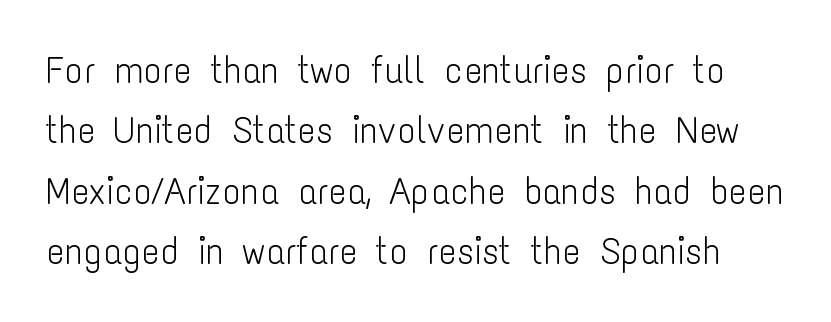
{"serif": "no", "italic": "no", "bold": "no", "weight": "light", "width": "condensed", "stroke_contrast": "low", "x_height": "medium", "monospaced": "no", "underline": "no", "line_spacing": "normal", "line_spacing_ratio": 1.59, "letter_spacing": "normal", "letter_spacing_em": 0.0, "glyph_px": 38}
